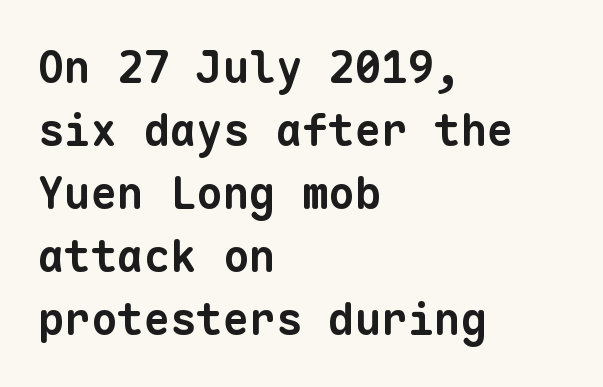
{"serif": "no", "bold": "yes", "weight": "bold", "width": "normal", "stroke_contrast": "low", "x_height": "medium", "monospaced": "yes", "underline": "no", "align": "left", "line_spacing": "normal", "line_spacing_ratio": 1.43, "letter_spacing": "normal", "letter_spacing_em": 0.0, "glyph_px": 44}
